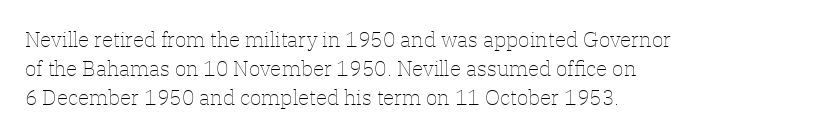
Each new line begins a customary step beneath the previous one. Stems here are at most as thick as an everyday book face. Words appear dense and cohesive because spacing is normal. Descenders hang freely into open space. The axis of the letterforms is exactly vertical.
